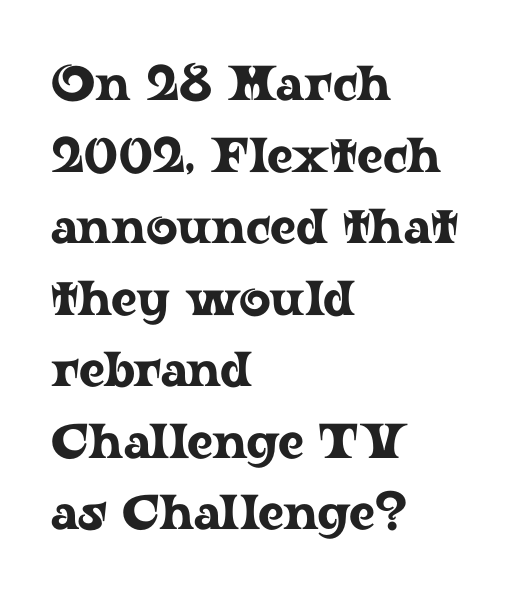
If you drew a ruler down the left edge, every line would touch it. Do the characters align in a grid? No, the font is proportional. If you drew a line through each stem, it would be perfectly vertical. Honestly, the letter spacing is just normal — you wouldn't notice it. The space directly below the letters is spotless.
